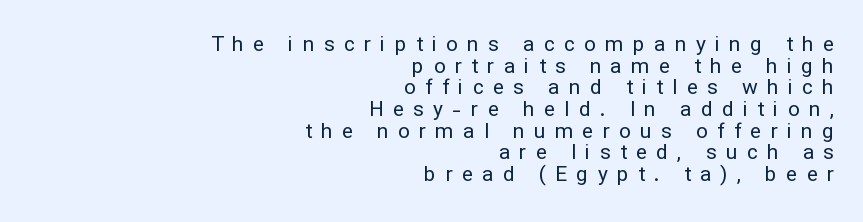
Q: Is the text bold? A: No.
Q: Is the text italic (slanted)? A: No, it is upright.
Q: Is the text underlined? A: No.
Q: How is the paragraph aligned? A: Right-aligned.
Q: Is the spacing between letters normal or unusually wide? A: Unusually wide.
Q: Is the spacing between lines tight, normal or loose? A: Tight.
